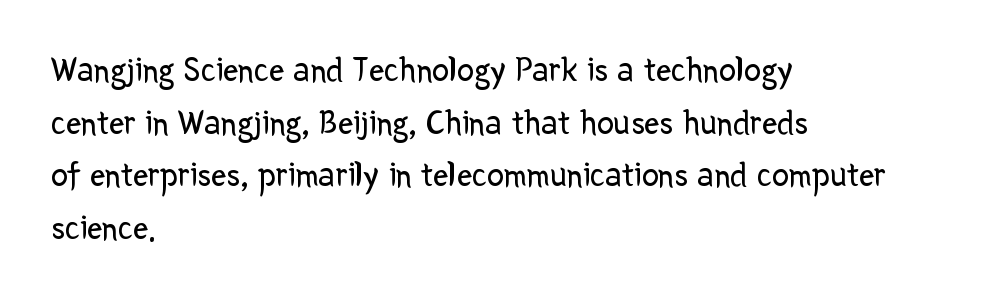
{"serif": "no", "italic": "no", "bold": "no", "weight": "regular", "width": "normal", "stroke_contrast": "low", "x_height": "medium", "monospaced": "no", "underline": "no", "align": "left", "line_spacing": "normal", "line_spacing_ratio": 1.55, "letter_spacing": "normal", "letter_spacing_em": 0.0, "glyph_px": 34}
